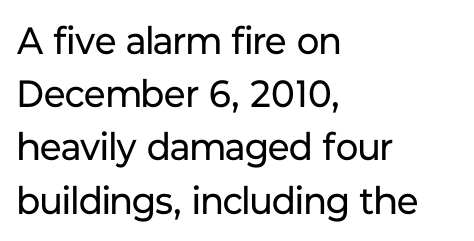
Each letter keeps its own natural width here, so spacing adapts to shape. This rendering leaves character spacing at its baseline value. Leading matches the norm, producing a regular column. Posture: upright roman.
